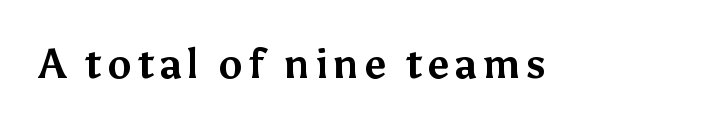
{"serif": "no", "italic": "no", "bold": "yes", "weight": "bold", "width": "normal", "stroke_contrast": "medium", "x_height": "medium", "monospaced": "no", "underline": "no", "glyph_px": 41}
